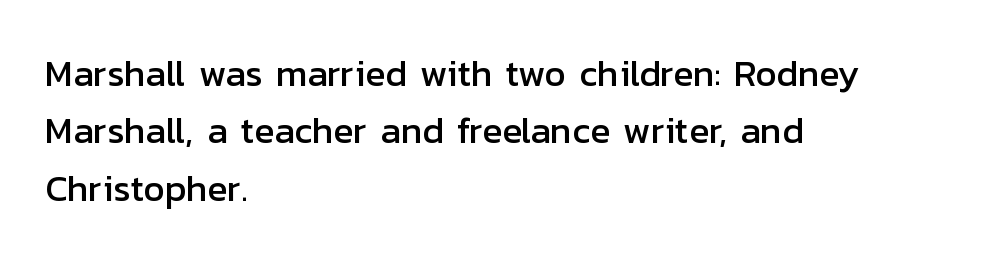
Check where the strokes stop: nothing finishes them off — pure sans. Whoever set this chose a conventional vertical rhythm. Ordinary non-slanted type is in use. Underlining? Definitely not there. Line starts are locked; line ends wander. These lines are rendered in a variable-pitch font.
